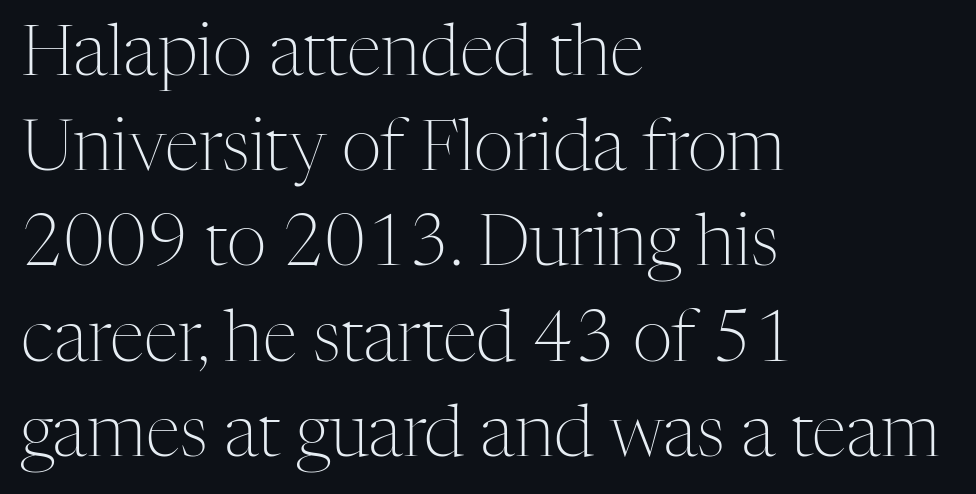
Q: Is the text bold? A: No.
Q: Is the text italic (slanted)? A: No, it is upright.
Q: Is the typeface a serif or a sans-serif typeface? A: Serif.
Q: Is the text underlined? A: No.
Q: How is the paragraph aligned? A: Left-aligned.
Q: Is the spacing between letters normal or unusually wide? A: Normal.
Q: Is the spacing between lines tight, normal or loose? A: Normal.
Q: Width (condensed, normal, or wide)? A: Normal.
Q: Stroke contrast? A: Medium.
Q: x-height? A: Medium.
Q: Monospaced? A: No.
